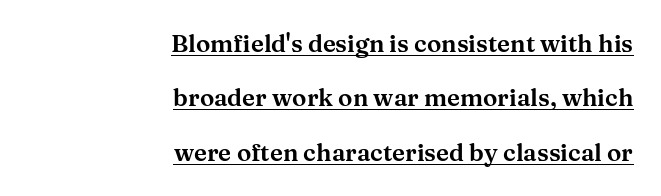
{"italic": "no", "underline": "yes", "align": "right", "line_spacing": "loose", "line_spacing_ratio": 2.27, "letter_spacing": "normal", "letter_spacing_em": 0.0, "glyph_px": 24}
